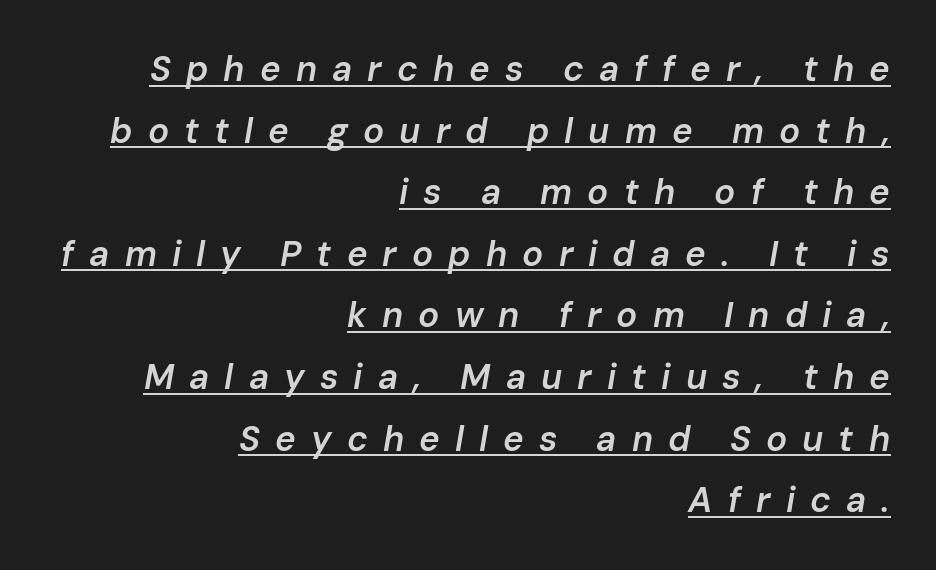
The image shows 35 px semibold type, italic (leaning right); set right-aligned, line spacing 1.76x, unusually wide letter spacing (+0.43 em), underlined; low stroke contrast and a medium x-height.
